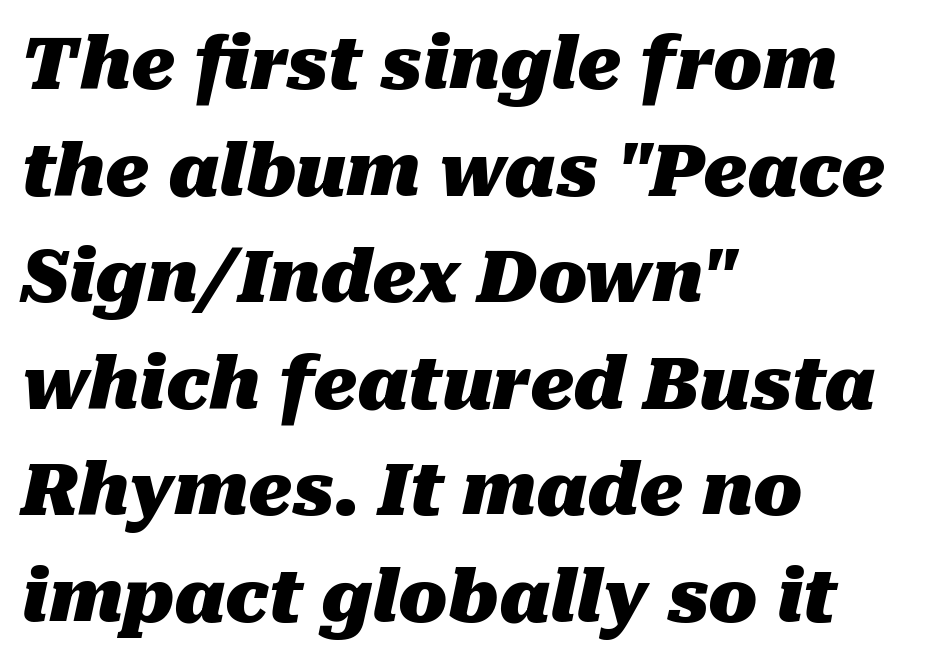
Q: Is the text bold? A: Yes.
Q: Is the text italic (slanted)? A: Yes, it leans right by about 10 degrees.
Q: Is the text underlined? A: No.
Q: How is the paragraph aligned? A: Left-aligned.
Q: Is the spacing between letters normal or unusually wide? A: Normal.
Q: Is the spacing between lines tight, normal or loose? A: Normal.
Q: Width (condensed, normal, or wide)? A: Normal.
Q: Stroke contrast? A: Medium.
Q: x-height? A: Medium.
Q: Monospaced? A: No.
